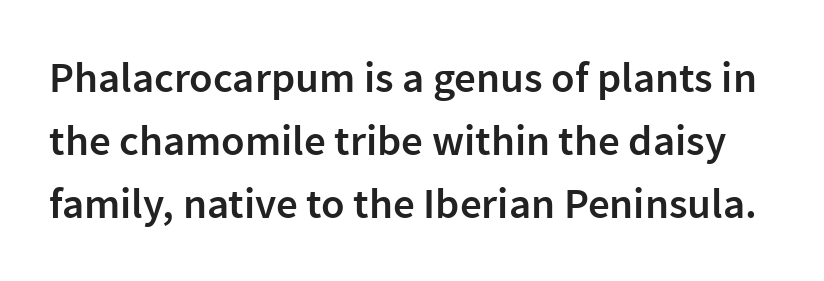
Q: Is the text bold? A: Semi-bold.
Q: Is the text italic (slanted)? A: No, it is upright.
Q: Is the typeface a serif or a sans-serif typeface? A: Sans-serif.
Q: Is the text underlined? A: No.
Q: Is the spacing between letters normal or unusually wide? A: Normal.
Q: Is the spacing between lines tight, normal or loose? A: Normal.
Q: Width (condensed, normal, or wide)? A: Normal.
Q: Stroke contrast? A: Low.
Q: x-height? A: Medium.
Q: Monospaced? A: No.
